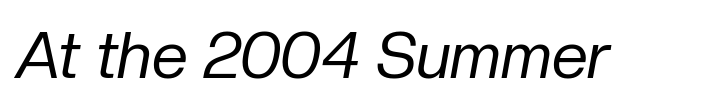
Honestly, the letter spacing is just normal — you wouldn't notice it. These lines were composed using italics. Proportional: the letters do not fall into vertical columns. Each row of text sits above clean, open space. No extra ink here — the face is not bold.
